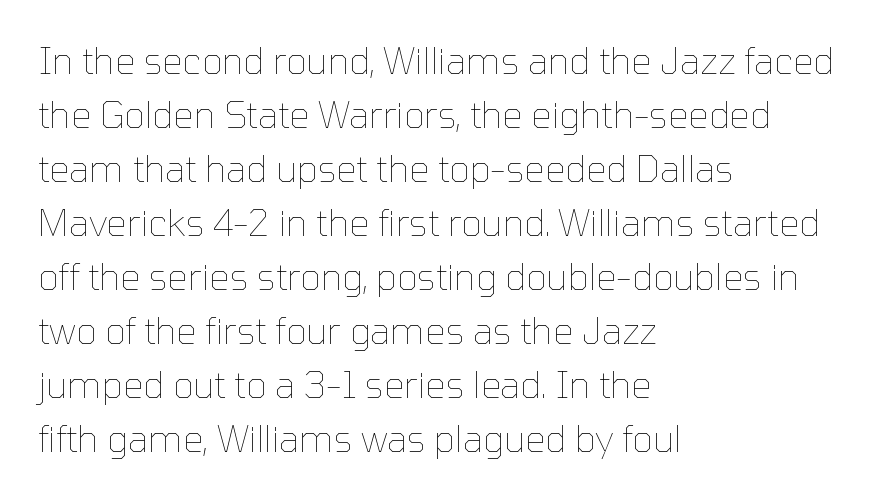
Q: Is the text bold? A: No.
Q: Is the text italic (slanted)? A: No, it is upright.
Q: Is the text underlined? A: No.
Q: How is the paragraph aligned? A: Left-aligned.
Q: Is the spacing between letters normal or unusually wide? A: Normal.
Q: Is the spacing between lines tight, normal or loose? A: Normal.
Q: Width (condensed, normal, or wide)? A: Normal.
Q: Stroke contrast? A: Low.
Q: x-height? A: Medium.
Q: Monospaced? A: No.
